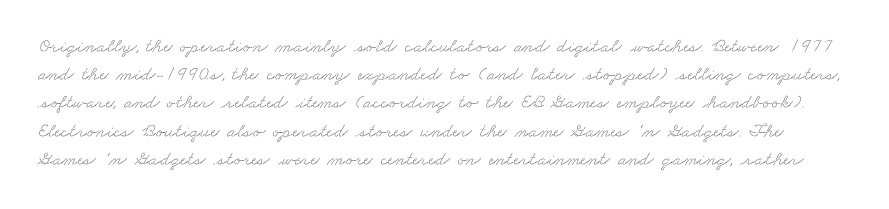
Q: Is the text underlined? A: No.
Q: Is the spacing between letters normal or unusually wide? A: Normal.
Q: Is the spacing between lines tight, normal or loose? A: Normal.
